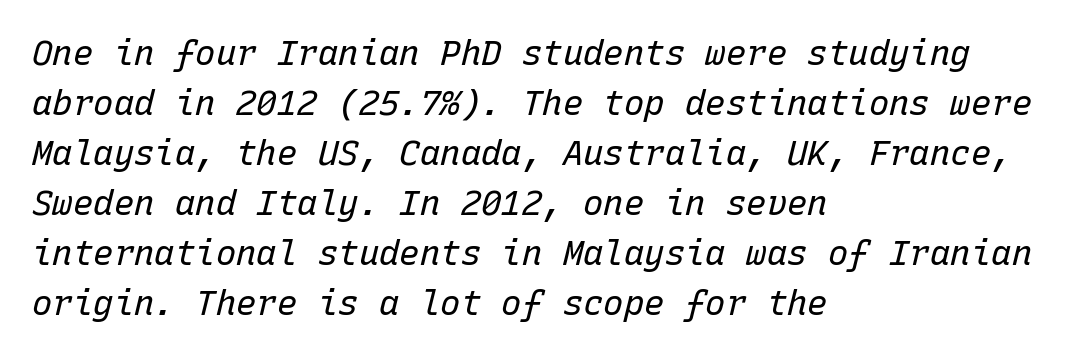
Q: Is the text bold? A: No.
Q: Is the text italic (slanted)? A: Yes, it leans right by about 15 degrees.
Q: Is the text underlined? A: No.
Q: How is the paragraph aligned? A: Left-aligned.
Q: Is the spacing between letters normal or unusually wide? A: Normal.
Q: Is the spacing between lines tight, normal or loose? A: Normal.
Q: Width (condensed, normal, or wide)? A: Normal.
Q: Stroke contrast? A: Low.
Q: x-height? A: Medium.
Q: Monospaced? A: Yes.
